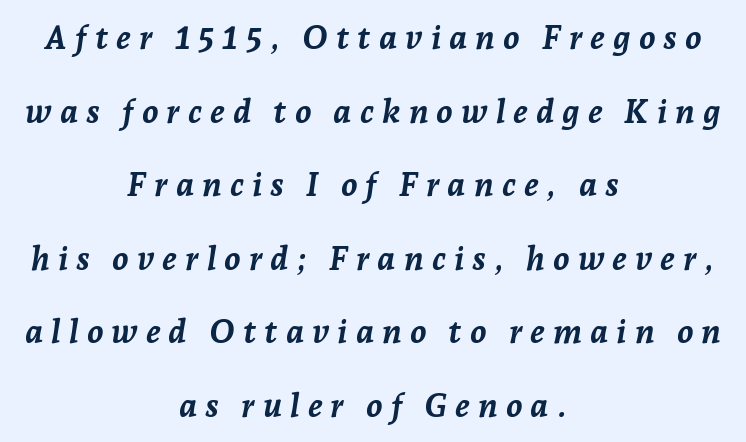
Q: Is the text bold? A: Yes.
Q: Is the text italic (slanted)? A: Yes, it leans right by about 7 degrees.
Q: Is the text underlined? A: No.
Q: How is the paragraph aligned? A: Centered.
Q: Is the spacing between letters normal or unusually wide? A: Unusually wide.
Q: Is the spacing between lines tight, normal or loose? A: Loose.
Q: Width (condensed, normal, or wide)? A: Normal.
Q: Stroke contrast? A: Low.
Q: x-height? A: Medium.
Q: Monospaced? A: No.
